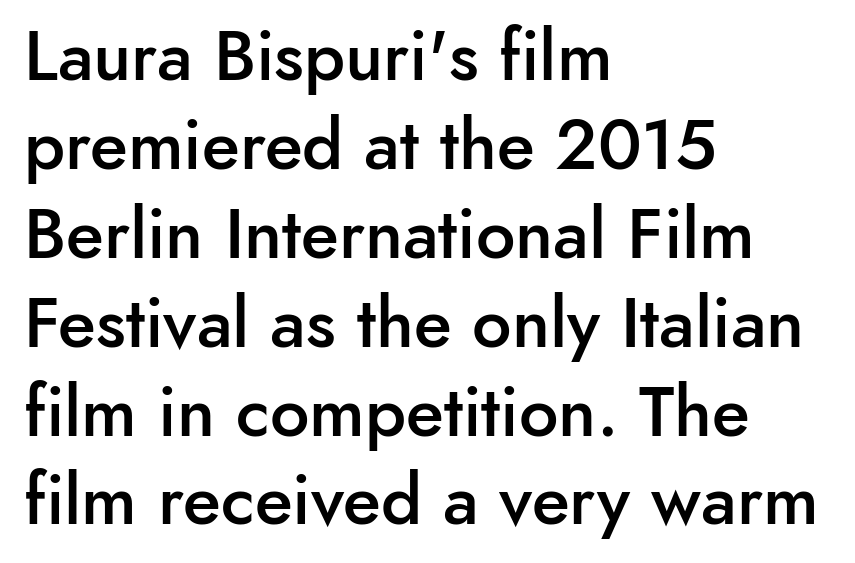
Q: Is the text bold? A: Semi-bold.
Q: Is the text italic (slanted)? A: No, it is upright.
Q: Is the typeface a serif or a sans-serif typeface? A: Sans-serif.
Q: Is the text underlined? A: No.
Q: How is the paragraph aligned? A: Left-aligned.
Q: Is the spacing between letters normal or unusually wide? A: Normal.
Q: Is the spacing between lines tight, normal or loose? A: Normal.
Q: Width (condensed, normal, or wide)? A: Normal.
Q: Stroke contrast? A: Low.
Q: x-height? A: Small.
Q: Monospaced? A: No.
